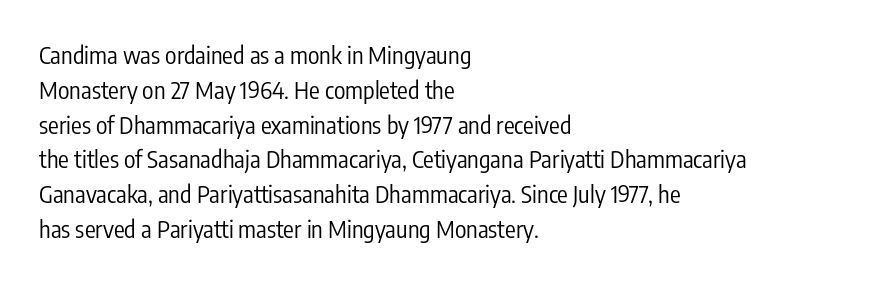
Summary of weight: not heavy and not bold. The passage shown stacks its lines at a standard gap. Upright lettering throughout. Tracking value appears to be zero — textbook default spacing.
